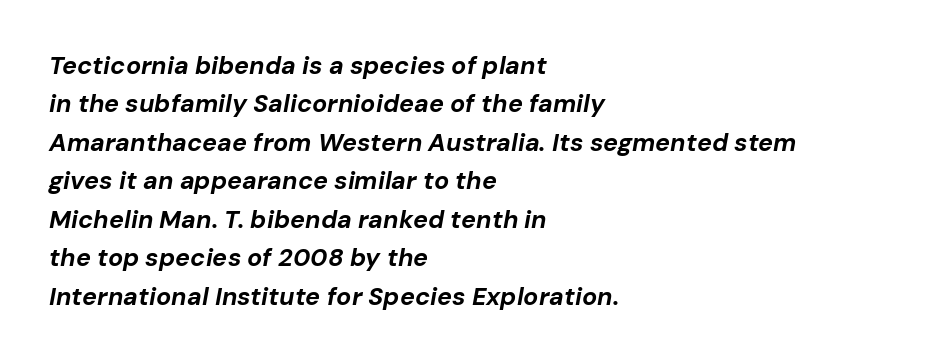
The image shows 25 px bold type, italic (leaning right); set left-aligned, normal line spacing (1.54x), normal letter spacing, not underlined.
